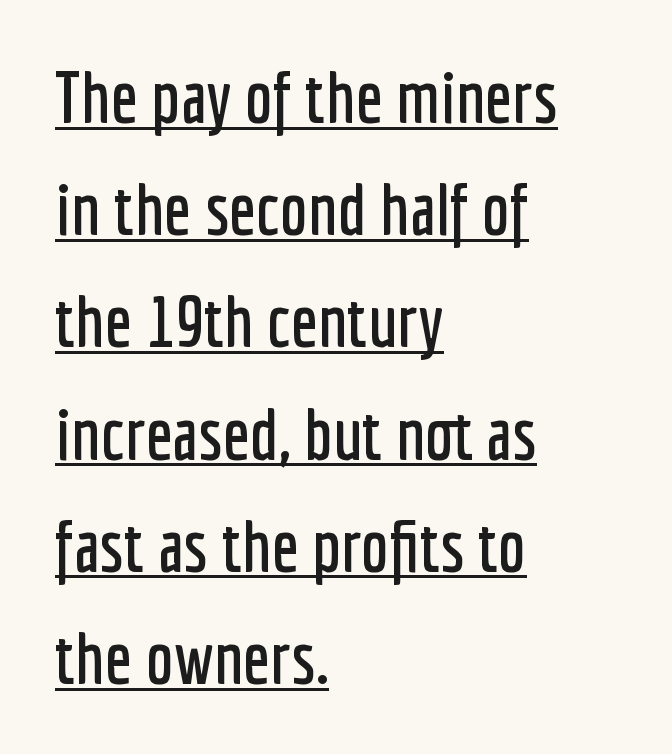
The image shows 71 px condensed sans-serif type, upright; set left-aligned, normal line spacing (1.58x), normal letter spacing, underlined; low stroke contrast and a medium x-height.
